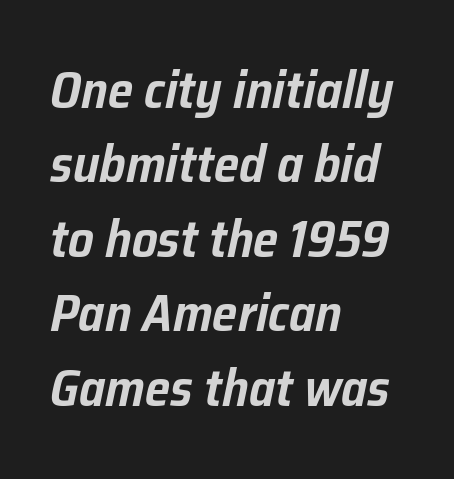
Q: Is the text italic (slanted)? A: Yes, it leans right by about 12 degrees.
Q: Is the text underlined? A: No.
Q: How is the paragraph aligned? A: Left-aligned.
Q: Is the spacing between letters normal or unusually wide? A: Normal.
Q: Is the spacing between lines tight, normal or loose? A: Normal.
Q: Width (condensed, normal, or wide)? A: Normal.
Q: Stroke contrast? A: Low.
Q: x-height? A: Medium.
Q: Monospaced? A: No.
